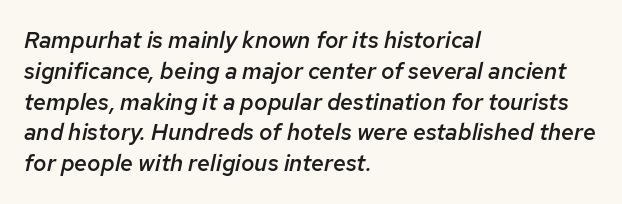
The image shows 23 px text type, italic (leaning right); set left-aligned, normal line spacing (1.34x), normal letter spacing, not underlined.
